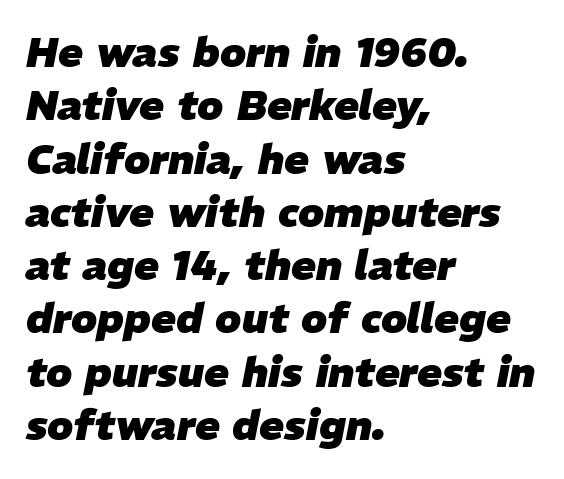
{"italic": "yes", "lean": "right", "slant_degrees": 11, "bold": "yes", "weight": "heavy", "width": "normal", "stroke_contrast": "low", "x_height": "medium", "monospaced": "no", "underline": "no", "align": "left", "line_spacing": "normal", "line_spacing_ratio": 1.3, "letter_spacing": "normal", "letter_spacing_em": 0.0, "glyph_px": 41}
